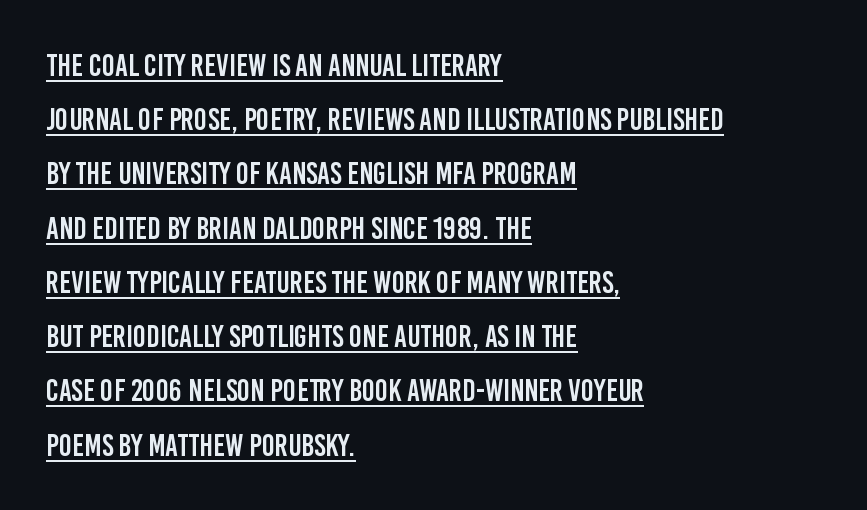
Q: Is the text italic (slanted)? A: No, it is upright.
Q: Is the typeface a serif or a sans-serif typeface? A: Sans-serif.
Q: Is the text underlined? A: Yes.
Q: How is the paragraph aligned? A: Left-aligned.
Q: Is the spacing between letters normal or unusually wide? A: Normal.
Q: Width (condensed, normal, or wide)? A: Condensed.
Q: Stroke contrast? A: Low.
Q: x-height? A: Large.
Q: Monospaced? A: No.
